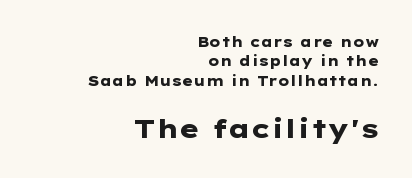
Compared with an ordinary text face, these strokes are far heavier — a full bold. One-word summary of the alignment: right. The rendering uses a moderate line-height, typical for paragraphs. The letterforms sit shoulder to shoulder at normal distance. Bigger letters appear in the bottom chunk; the top chunk is reduced. Lines of text with bare space underneath.
